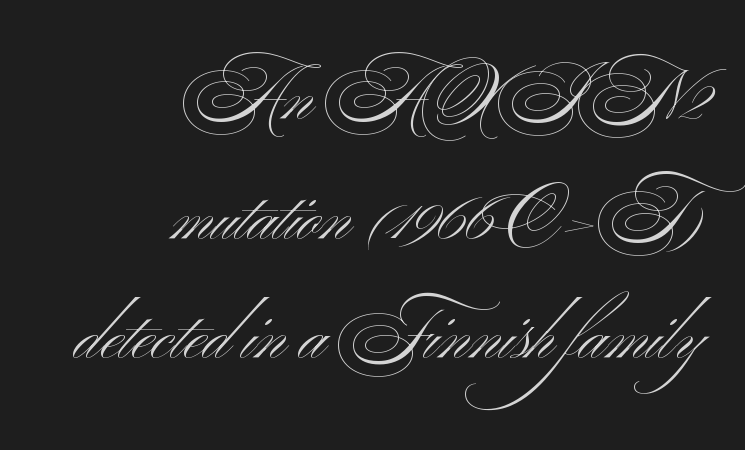
Q: Is the text bold? A: No.
Q: Is the text italic (slanted)? A: Yes.
Q: Is the typeface a serif or a sans-serif typeface? A: Sans-serif.
Q: Is the text underlined? A: No.
Q: How is the paragraph aligned? A: Right-aligned.
Q: Is the spacing between letters normal or unusually wide? A: Normal.
Q: Width (condensed, normal, or wide)? A: Wide.
Q: Stroke contrast? A: Medium.
Q: x-height? A: Small.
Q: Monospaced? A: No.
